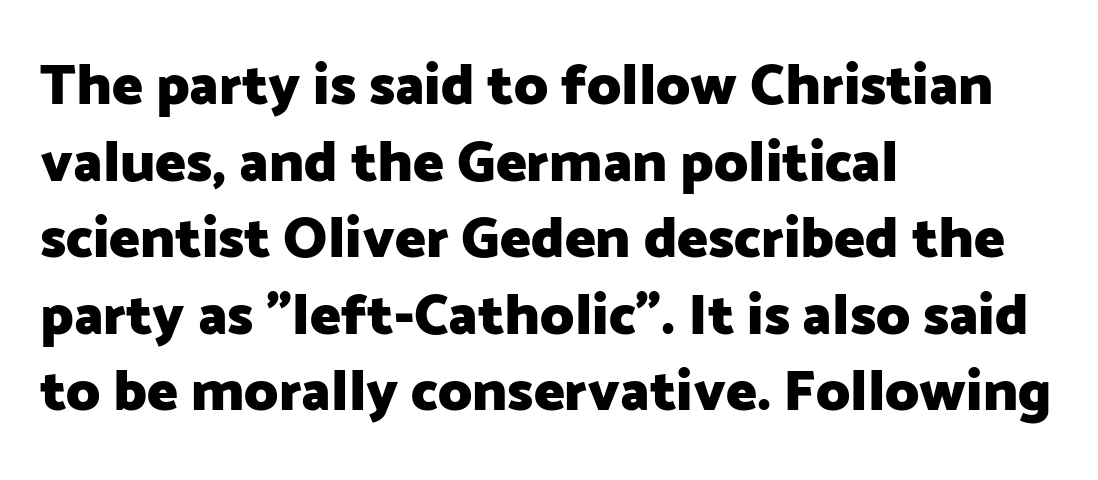
Emphasis by weight is at full strength: bold. Does the type have serifs? No, each stem ends abruptly. Observe the ordinary spacing: letters are neighbours, not strangers. The face used here is proportionally spaced, like ordinary book or web type. Nobody drew a line under any word here. The typography opts for an upright posture over an oblique one.
